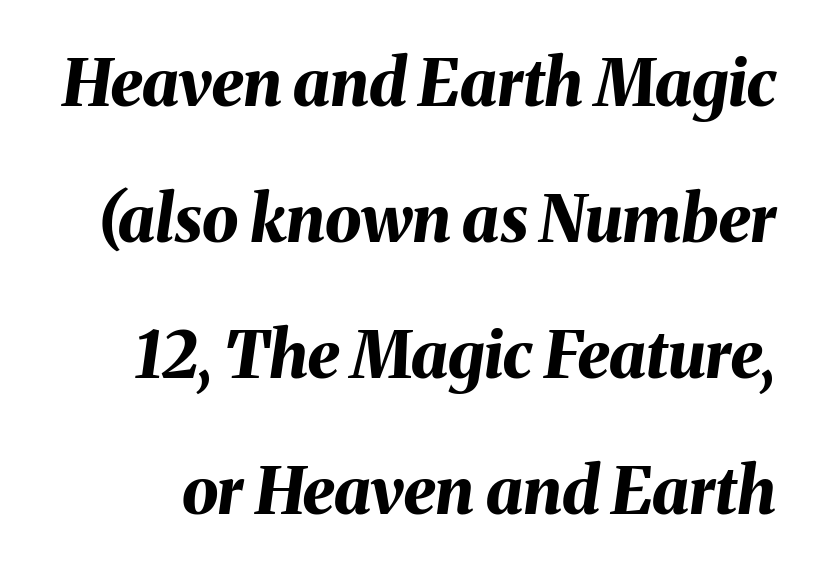
Q: Is the text bold? A: Yes.
Q: Is the text italic (slanted)? A: Yes, it leans right by about 8 degrees.
Q: Is the text underlined? A: No.
Q: Is the spacing between letters normal or unusually wide? A: Normal.
Q: Is the spacing between lines tight, normal or loose? A: Loose.
Q: Width (condensed, normal, or wide)? A: Normal.
Q: Stroke contrast? A: Medium.
Q: x-height? A: Medium.
Q: Monospaced? A: No.
